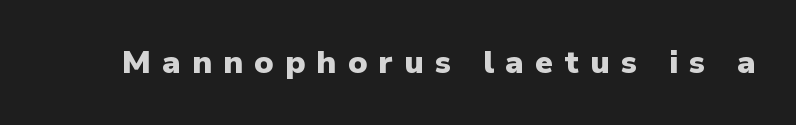
The rendering uses natural spacing where letterforms have individual widths. Set as a true bold cut, around the 700 mark. Grotesque or geometric, the face here clearly has no serifs. Caption: expanded tracking, letters set apart.
